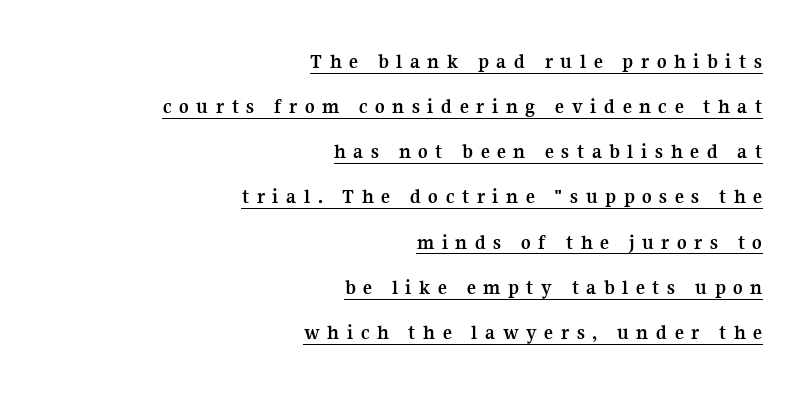
The image shows 21 px bold type, upright; set right-aligned, loose line spacing (2.15x), unusually wide letter spacing (+0.36 em), underlined.
